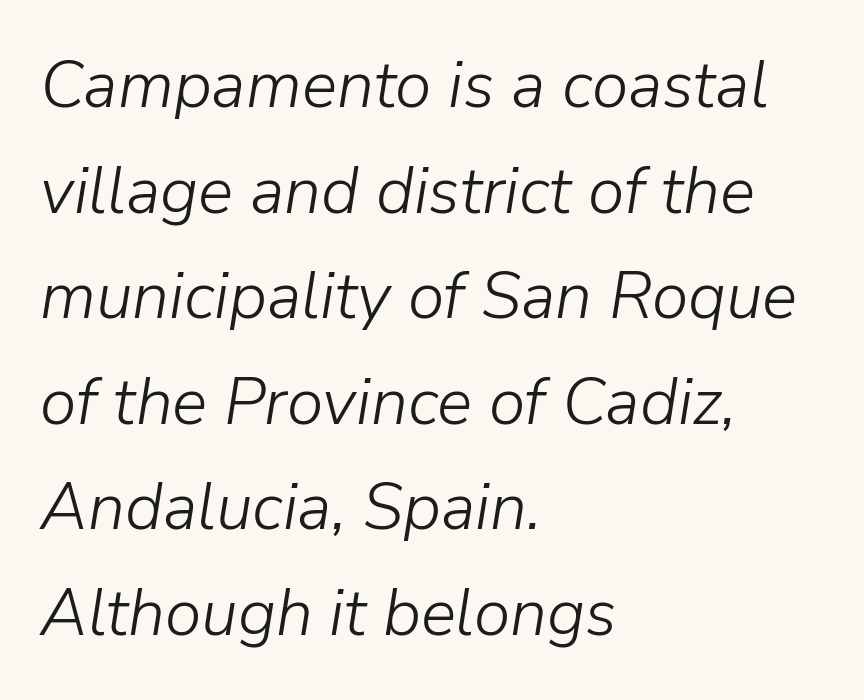
The image shows 66 px light type, italic (leaning right); set left-aligned, normal line spacing (1.6x), normal letter spacing, not underlined; low stroke contrast and a medium x-height.
